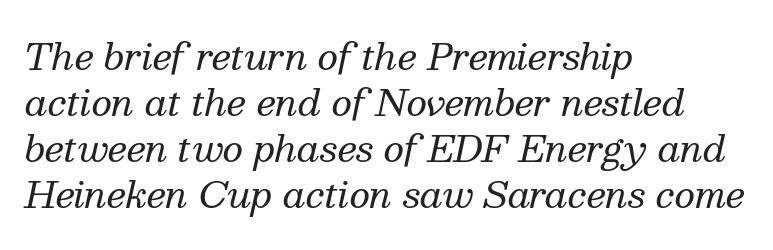
Q: Is the text bold? A: No.
Q: Is the text italic (slanted)? A: Yes, it leans right by about 13 degrees.
Q: Is the typeface a serif or a sans-serif typeface? A: Serif.
Q: Is the text underlined? A: No.
Q: How is the paragraph aligned? A: Left-aligned.
Q: Is the spacing between letters normal or unusually wide? A: Normal.
Q: Is the spacing between lines tight, normal or loose? A: Normal.
Q: Width (condensed, normal, or wide)? A: Normal.
Q: Stroke contrast? A: Medium.
Q: x-height? A: Medium.
Q: Monospaced? A: No.
